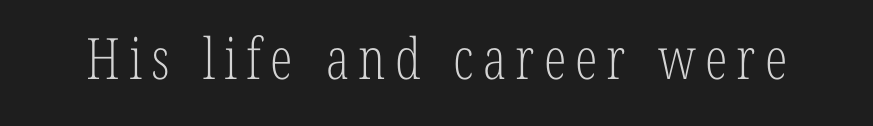
The image shows 57 px light, condensed serif type, upright; set not underlined; low stroke contrast and a medium x-height.
